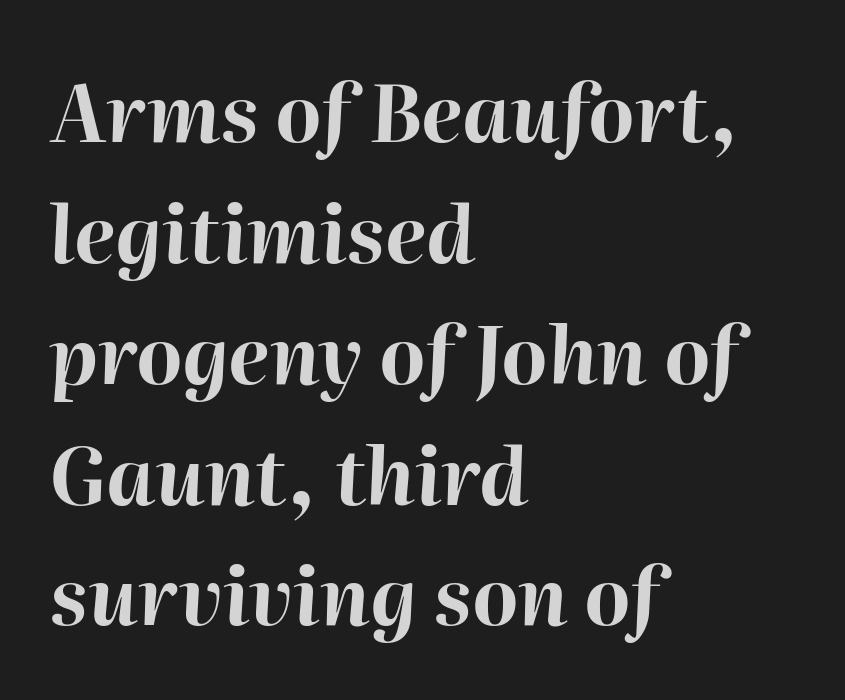
These lines are rendered in a variable-pitch font. Pretty heavy lettering here — definitely bold. Short note: letters normally spaced. This sample is left-justified, so line endings fall wherever the words run out.
